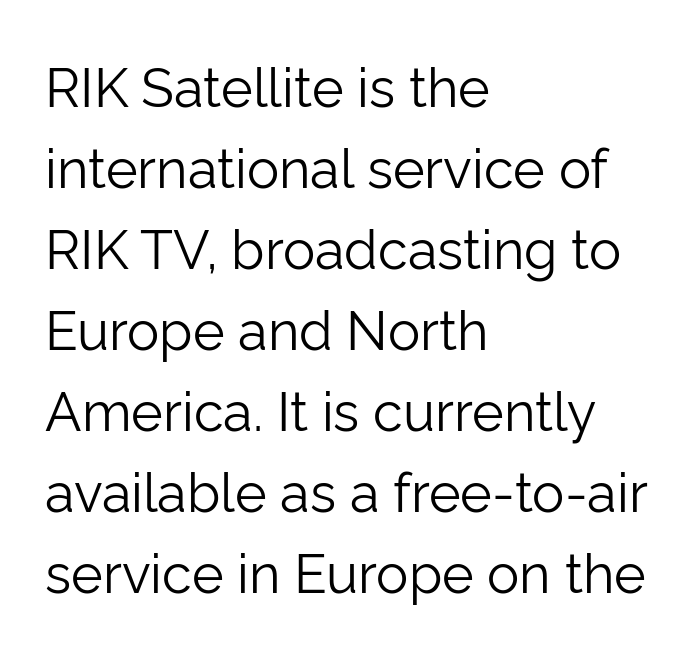
Q: Is the text bold? A: No.
Q: Is the text italic (slanted)? A: No, it is upright.
Q: Is the typeface a serif or a sans-serif typeface? A: Sans-serif.
Q: Is the text underlined? A: No.
Q: How is the paragraph aligned? A: Left-aligned.
Q: Is the spacing between letters normal or unusually wide? A: Normal.
Q: Is the spacing between lines tight, normal or loose? A: Normal.
Q: Width (condensed, normal, or wide)? A: Normal.
Q: Stroke contrast? A: Low.
Q: x-height? A: Medium.
Q: Monospaced? A: No.
